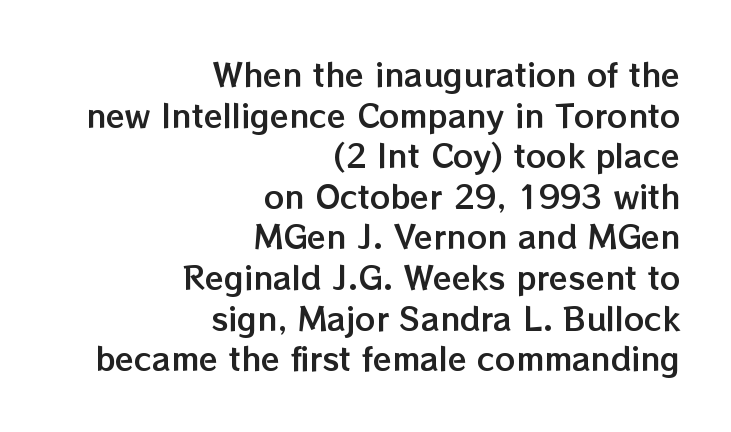
The image shows 31 px text type, upright; set right-aligned, normal line spacing (1.31x), normal letter spacing, not underlined; low stroke contrast and a medium x-height.
